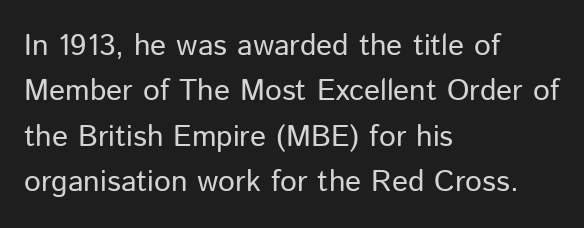
Q: Is the text bold? A: No.
Q: Is the text italic (slanted)? A: No, it is upright.
Q: Is the typeface a serif or a sans-serif typeface? A: Sans-serif.
Q: Is the text underlined? A: No.
Q: How is the paragraph aligned? A: Left-aligned.
Q: Is the spacing between letters normal or unusually wide? A: Normal.
Q: Is the spacing between lines tight, normal or loose? A: Normal.
Q: Width (condensed, normal, or wide)? A: Normal.
Q: Stroke contrast? A: Low.
Q: x-height? A: Medium.
Q: Monospaced? A: No.
